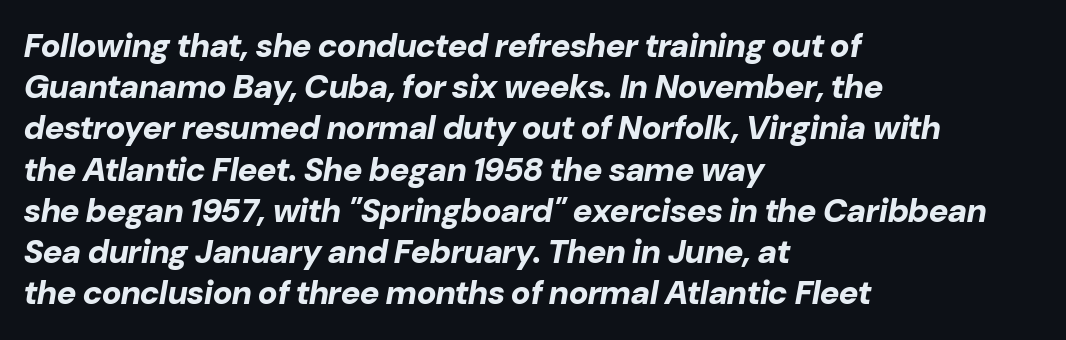
Q: Is the text bold? A: Yes.
Q: Is the text italic (slanted)? A: Yes, it leans right by about 10 degrees.
Q: Is the text underlined? A: No.
Q: How is the paragraph aligned? A: Left-aligned.
Q: Is the spacing between letters normal or unusually wide? A: Normal.
Q: Is the spacing between lines tight, normal or loose? A: Normal.
Q: Width (condensed, normal, or wide)? A: Normal.
Q: Stroke contrast? A: Low.
Q: x-height? A: Medium.
Q: Monospaced? A: No.
